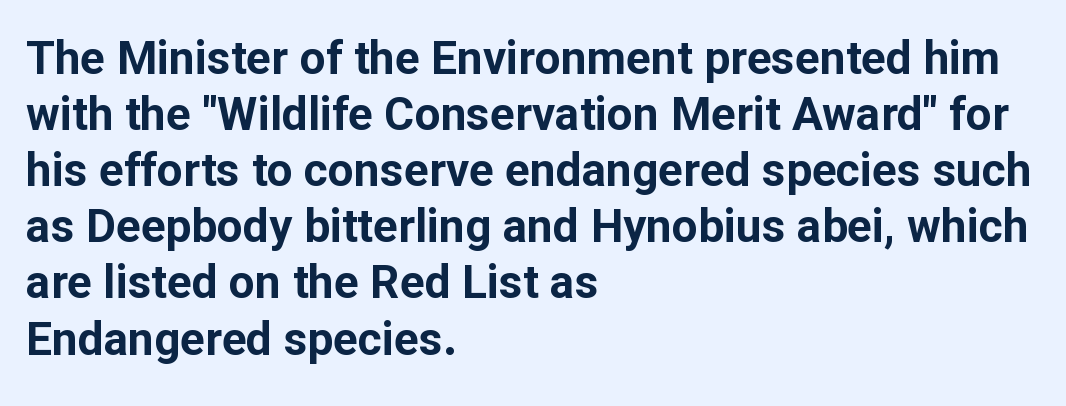
{"serif": "no", "italic": "no", "bold": "yes", "weight": "bold", "width": "normal", "stroke_contrast": "low", "x_height": "medium", "monospaced": "no", "underline": "no", "align": "left", "line_spacing_ratio": 1.22, "letter_spacing": "normal", "letter_spacing_em": 0.0, "glyph_px": 46}
